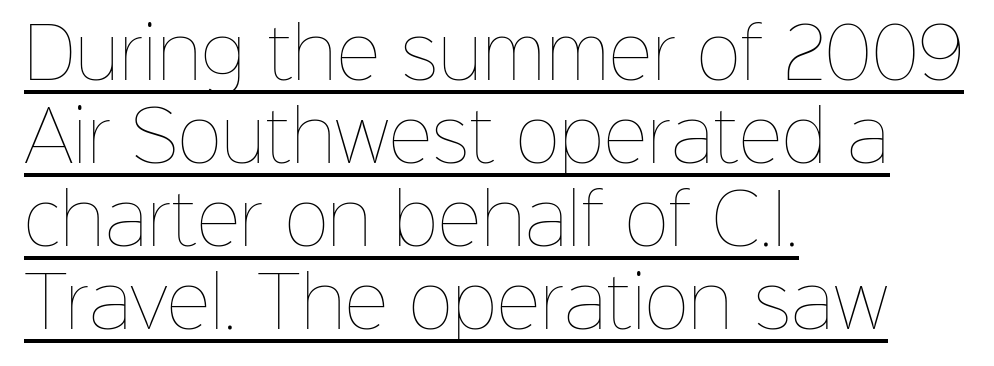
These lines stack with their left ends in a neat column. A typesetter would call this zero additional tracking. The rendering uses natural spacing where letterforms have individual widths. Underlined type. The type sits square on the baseline with zero lean.
